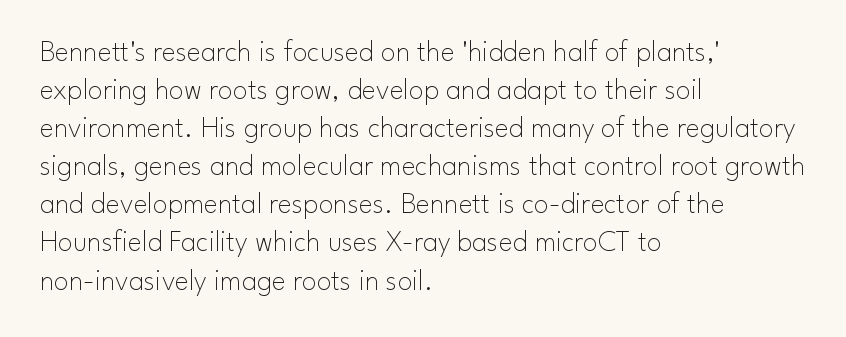
Ordinary non-slanted type is in use. The face looks like a standard text weight, possibly lighter. Honestly, there is no underline to notice here at all. Spacing between characters is what you'd get straight out of the box. Leftover space on each line is placed entirely after the last word.
